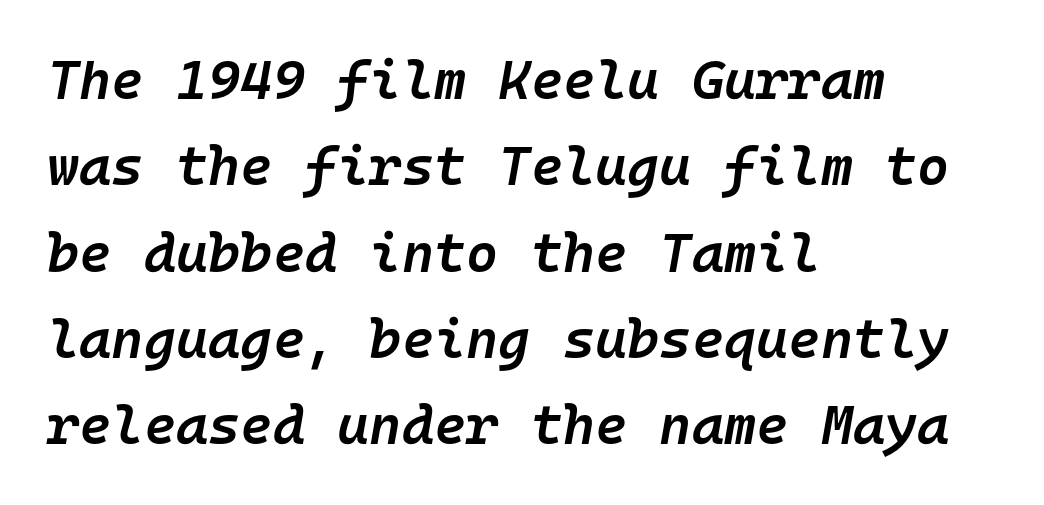
Q: Is the text bold? A: Semi-bold.
Q: Is the text italic (slanted)? A: Yes, it leans right by about 10 degrees.
Q: Is the text underlined? A: No.
Q: How is the paragraph aligned? A: Left-aligned.
Q: Is the spacing between letters normal or unusually wide? A: Normal.
Q: Is the spacing between lines tight, normal or loose? A: Normal.
Q: Width (condensed, normal, or wide)? A: Normal.
Q: Stroke contrast? A: Low.
Q: x-height? A: Medium.
Q: Monospaced? A: Yes.
